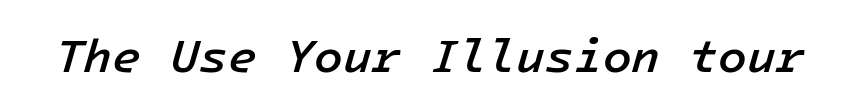
The image shows 47 px semibold type, italic (leaning right); set normal letter spacing, not underlined; low stroke contrast and a medium x-height.
